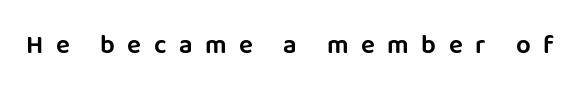
{"italic": "no", "underline": "no", "letter_spacing": "wide", "letter_spacing_em": 0.48, "glyph_px": 26}
